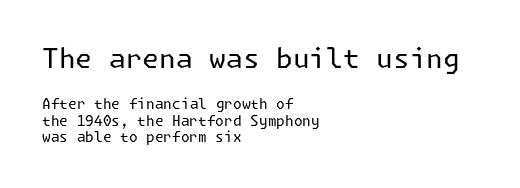
The image shows 27 px text type, upright; set left-aligned, line spacing 1.18x, normal letter spacing, not underlined; the first (top) block is 1.93x larger.
